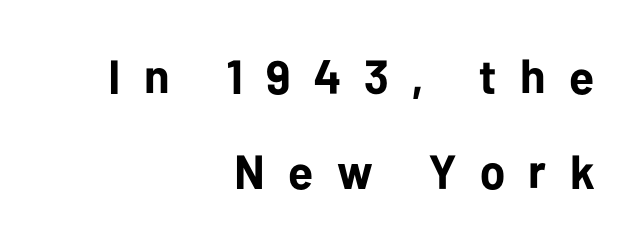
{"serif": "no", "italic": "no", "bold": "yes", "weight": "bold", "width": "normal", "stroke_contrast": "low", "x_height": "medium", "monospaced": "no", "underline": "no", "align": "right", "line_spacing": "loose", "line_spacing_ratio": 1.98, "letter_spacing": "wide", "letter_spacing_em": 0.49, "glyph_px": 48}
